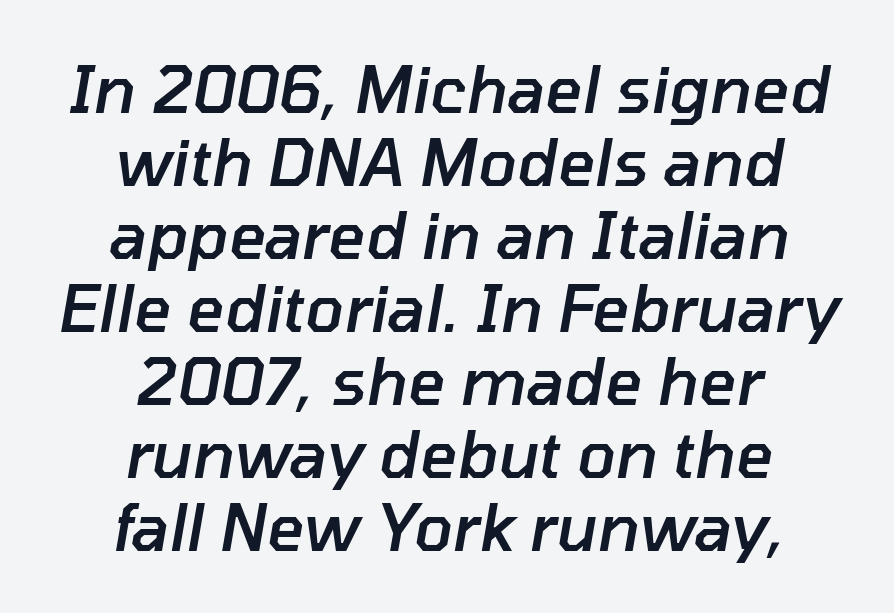
{"italic": "yes", "lean": "right", "slant_degrees": 10, "bold": "semi", "weight": "semibold", "width": "normal", "stroke_contrast": "low", "x_height": "medium", "monospaced": "no", "underline": "no", "align": "center", "line_spacing": "tight", "line_spacing_ratio": 1.14, "letter_spacing": "normal", "letter_spacing_em": 0.0, "glyph_px": 64}
